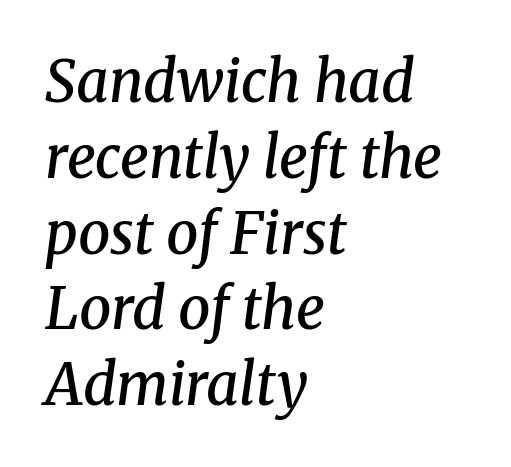
{"serif": "yes", "italic": "yes", "lean": "right", "slant_degrees": 8, "bold": "semi", "weight": "semibold", "width": "normal", "stroke_contrast": "medium", "x_height": "medium", "monospaced": "no", "underline": "no", "align": "left", "line_spacing": "normal", "line_spacing_ratio": 1.33, "letter_spacing": "normal", "letter_spacing_em": 0.0, "glyph_px": 57}
